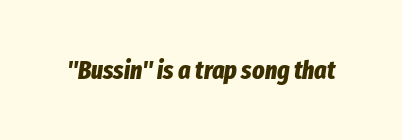
{"italic": "yes", "lean": "right", "slant_degrees": 8, "bold": "yes", "underline": "no", "letter_spacing": "normal", "letter_spacing_em": 0.0, "glyph_px": 26}
